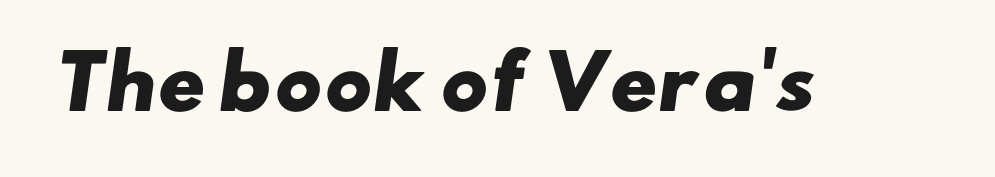
Q: Is the text bold? A: Yes.
Q: Is the typeface a serif or a sans-serif typeface? A: Sans-serif.
Q: Is the text underlined? A: No.
Q: Is the spacing between letters normal or unusually wide? A: Normal.
Q: Width (condensed, normal, or wide)? A: Wide.
Q: Stroke contrast? A: Low.
Q: x-height? A: Small.
Q: Monospaced? A: No.
